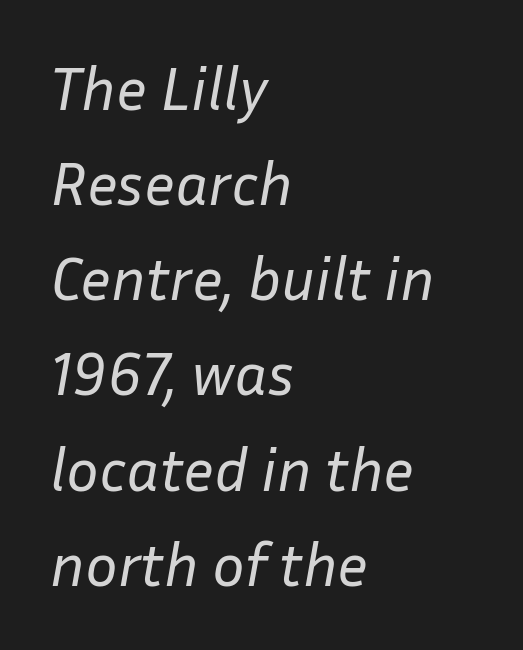
{"italic": "yes", "lean": "right", "slant_degrees": 10, "bold": "no", "weight": "regular", "width": "normal", "stroke_contrast": "low", "x_height": "medium", "monospaced": "no", "underline": "no", "align": "left", "line_spacing": "normal", "line_spacing_ratio": 1.56, "letter_spacing": "normal", "letter_spacing_em": 0.0, "glyph_px": 61}
